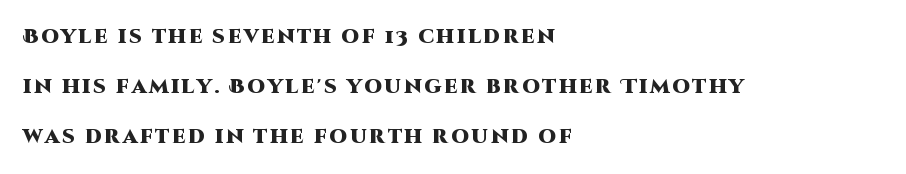
The image shows 20 px bold type, upright; set left-aligned, loose line spacing (2.49x), not underlined.
